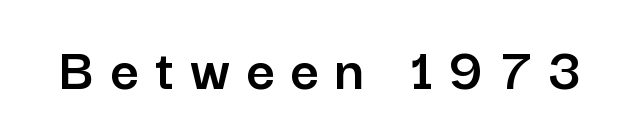
The image shows 63 px sans-serif type, upright; set unusually wide letter spacing (+0.25 em), not underlined; low stroke contrast and a medium x-height.
